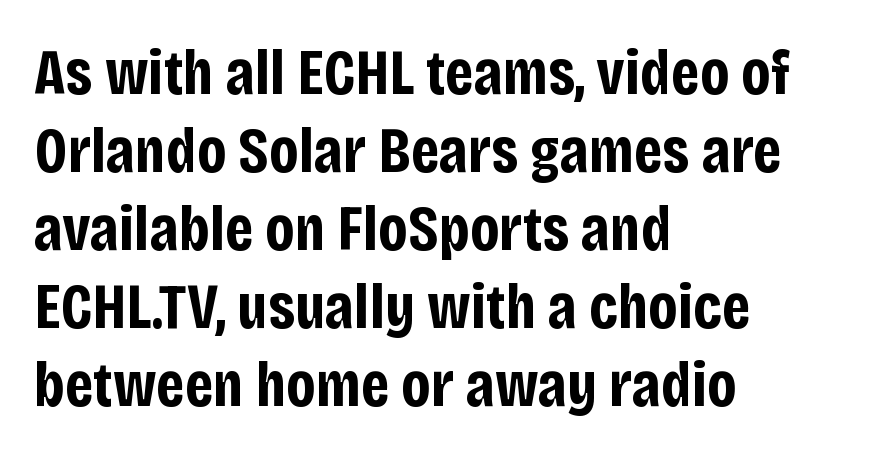
Notice how thick the strokes are: this is what a full bold looks like. The gaps between neighbouring characters are ordinary and unremarkable. Descenders are the only things crossing below the line. Looks like regular typesetting: each glyph gets only the width it needs.
